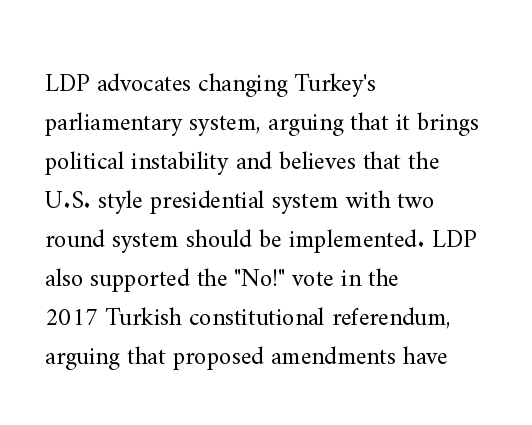
The space between consecutive lines is moderate. In terms of letterspacing, this is plain default setting. This rendering features lettering with no underline. Is the stroke heavy? The answer is a plain regular-or-lighter.
